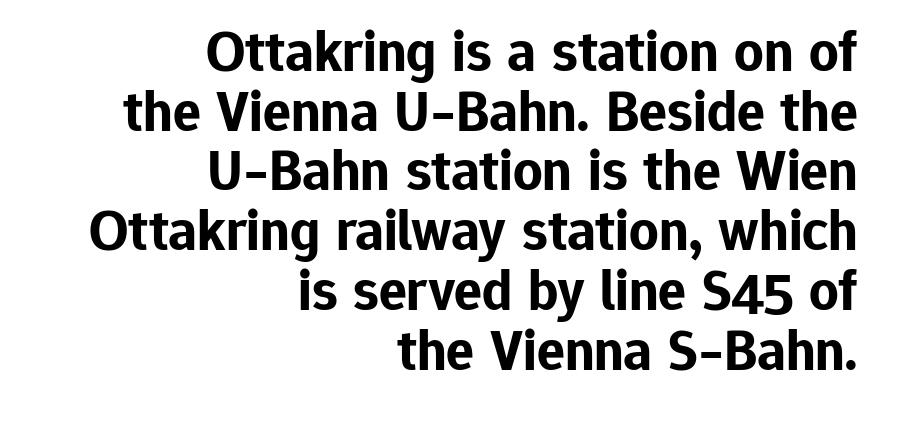
The image shows 58 px bold sans-serif type, upright; set right-aligned, tight line spacing (1.03x), normal letter spacing, not underlined; low stroke contrast and a medium x-height.
